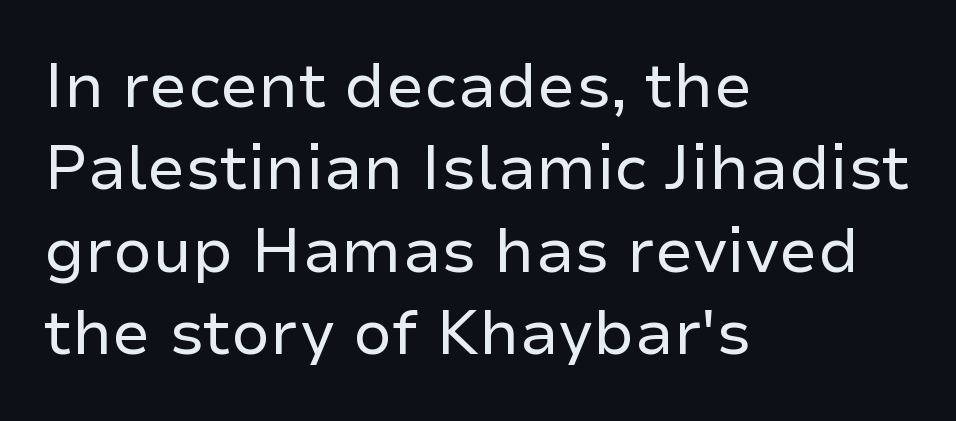
Q: Is the text bold? A: No.
Q: Is the text italic (slanted)? A: No, it is upright.
Q: Is the typeface a serif or a sans-serif typeface? A: Sans-serif.
Q: Is the text underlined? A: No.
Q: How is the paragraph aligned? A: Left-aligned.
Q: Is the spacing between letters normal or unusually wide? A: Normal.
Q: Is the spacing between lines tight, normal or loose? A: Normal.
Q: Width (condensed, normal, or wide)? A: Normal.
Q: Stroke contrast? A: Low.
Q: x-height? A: Medium.
Q: Monospaced? A: No.
